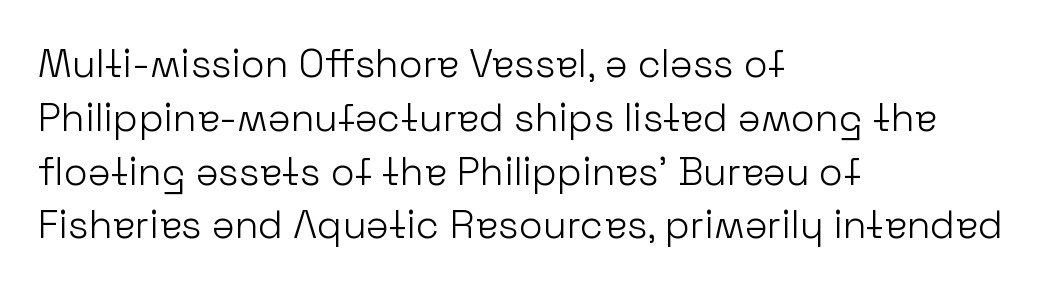
Tracking here is standard; glyphs follow each other at the usual distance. Bold? No — there's no thickening of the strokes. The gap between lines stays unmarked. These lines are rendered in a variable-pitch font.
